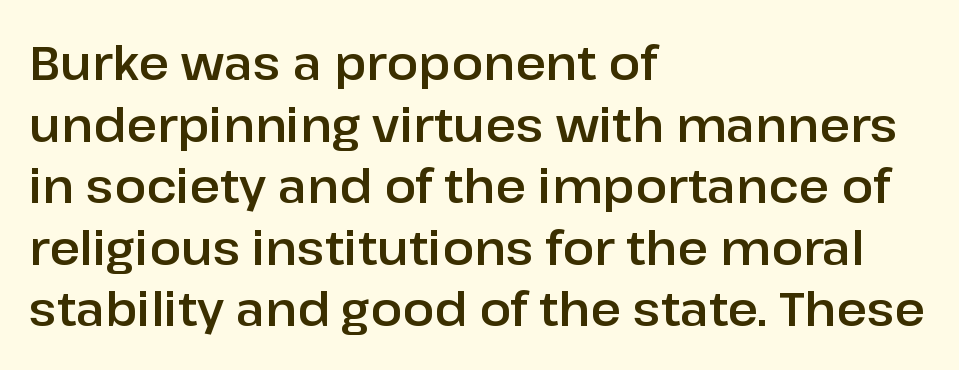
Q: Is the text italic (slanted)? A: No, it is upright.
Q: Is the typeface a serif or a sans-serif typeface? A: Sans-serif.
Q: Is the text underlined? A: No.
Q: How is the paragraph aligned? A: Left-aligned.
Q: Is the spacing between letters normal or unusually wide? A: Normal.
Q: Is the spacing between lines tight, normal or loose? A: Normal.
Q: Width (condensed, normal, or wide)? A: Normal.
Q: Stroke contrast? A: Low.
Q: x-height? A: Medium.
Q: Monospaced? A: No.
